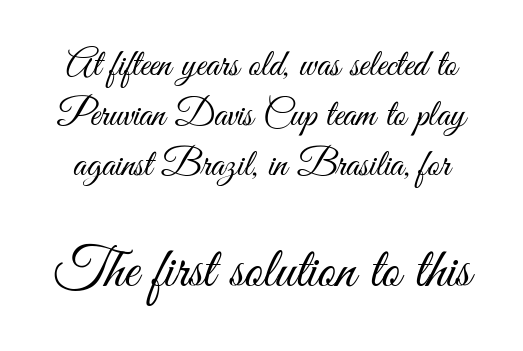
The passage shown is not underscored anywhere. The line texture is even and compact thanks to regular tracking. Two sizes are in play, and the larger belongs to the second block. Looks like regular typesetting: each glyph gets only the width it needs. A quiet, ordinary-to-light weight characterises the typeface. Note: no serifs on the glyphs.
